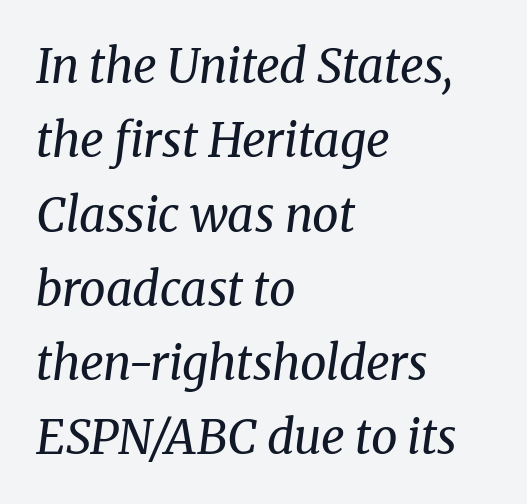
Underline: absent. Notice how the passage keeps a crisp vertical edge on the left only. These glyphs show unthickened strokes, regular width or finer. In terms of letterspacing, this is plain default setting. A normal amount of white space separates one row of letters from the next.
